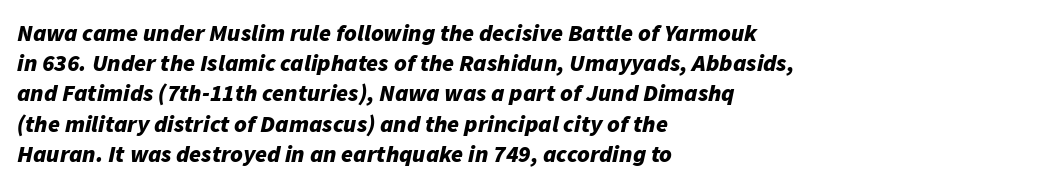
The image shows 24 px bold type, italic (leaning right); set left-aligned, normal line spacing (1.26x), normal letter spacing, not underlined.
